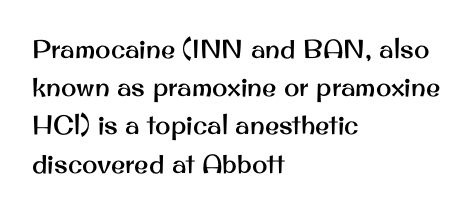
The image shows 26 px text type, upright; set left-aligned, normal line spacing (1.47x), normal letter spacing, not underlined.
